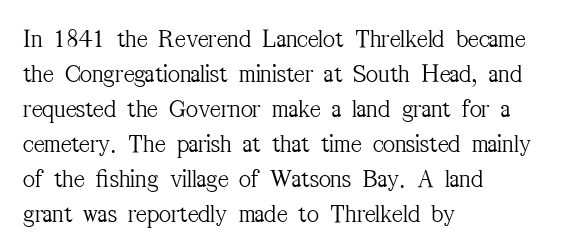
Q: Is the text bold? A: No.
Q: Is the text italic (slanted)? A: No, it is upright.
Q: Is the text underlined? A: No.
Q: How is the paragraph aligned? A: Left-aligned.
Q: Is the spacing between letters normal or unusually wide? A: Normal.
Q: Is the spacing between lines tight, normal or loose? A: Normal.
